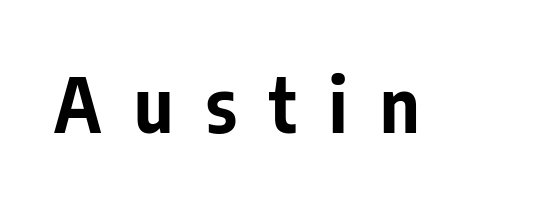
Style check: upright. This sample uses expanded letter spacing, leaving extra air between glyphs. A typesetter would label this face a sans. How heavy is the stroke? Heavy — this is a bold. These lines are rendered in a variable-pitch font. Each row of text sits above clean, open space.
